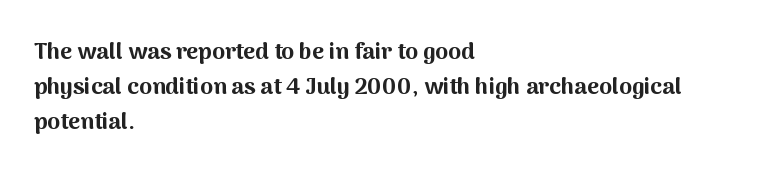
Q: Is the text bold? A: Yes.
Q: Is the text italic (slanted)? A: No, it is upright.
Q: Is the text underlined? A: No.
Q: How is the paragraph aligned? A: Left-aligned.
Q: Is the spacing between letters normal or unusually wide? A: Normal.
Q: Is the spacing between lines tight, normal or loose? A: Normal.
